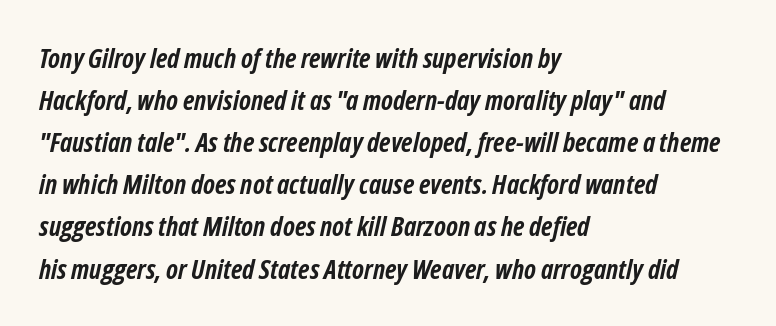
Q: Is the text bold? A: Yes.
Q: Is the text italic (slanted)? A: Yes, it leans right by about 12 degrees.
Q: Is the text underlined? A: No.
Q: How is the paragraph aligned? A: Left-aligned.
Q: Is the spacing between letters normal or unusually wide? A: Normal.
Q: Is the spacing between lines tight, normal or loose? A: Normal.
